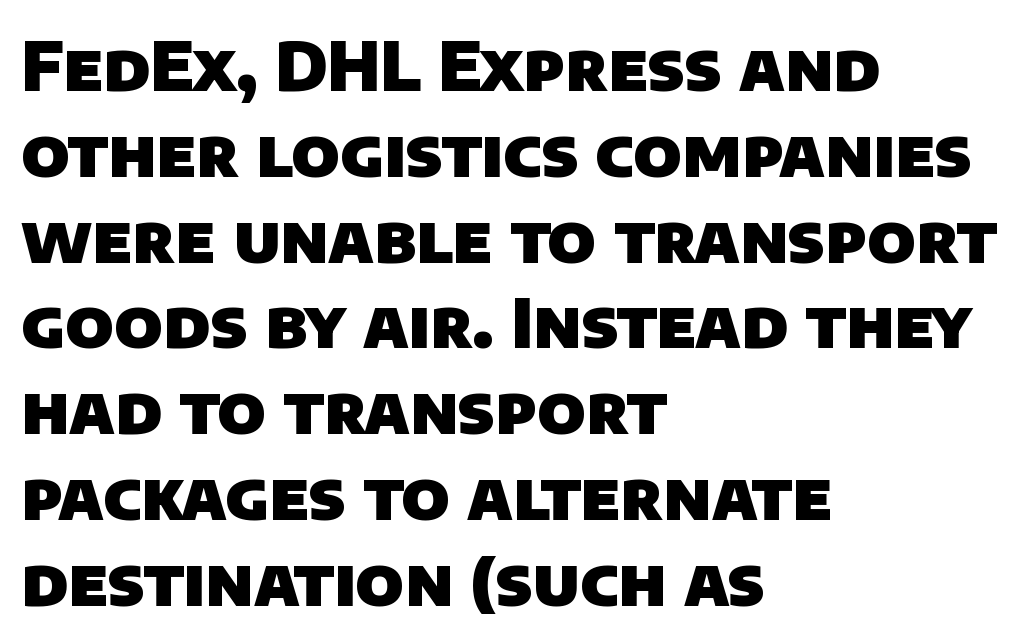
Check under the words: just untouched page. Typographic density is high because the face is bold. One-word summary of the alignment: left. The passage shown stacks its lines at a standard gap.
